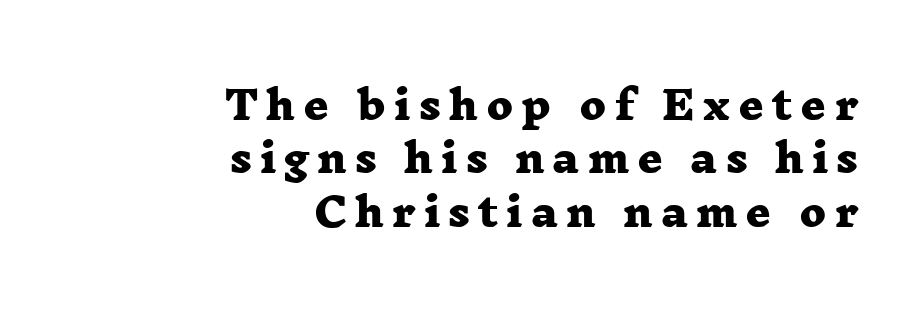
The zone under the glyphs is completely vacant. The leading is moderate, giving the passage an even texture. Every row of glyphs terminates at an identical x-position on the right. Compared with an ordinary text face, these strokes are far heavier — a full bold.
